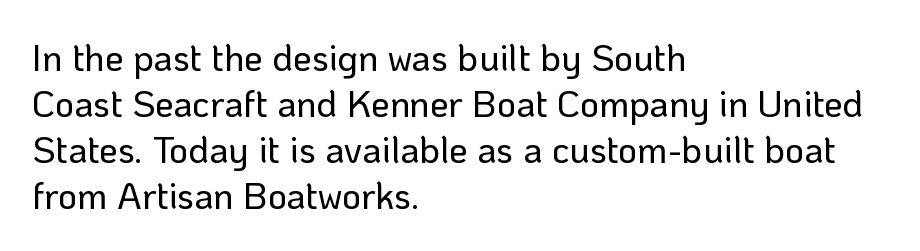
Q: Is the text italic (slanted)? A: No, it is upright.
Q: Is the typeface a serif or a sans-serif typeface? A: Sans-serif.
Q: Is the text underlined? A: No.
Q: How is the paragraph aligned? A: Left-aligned.
Q: Is the spacing between letters normal or unusually wide? A: Normal.
Q: Width (condensed, normal, or wide)? A: Normal.
Q: Stroke contrast? A: Low.
Q: x-height? A: Medium.
Q: Monospaced? A: No.
